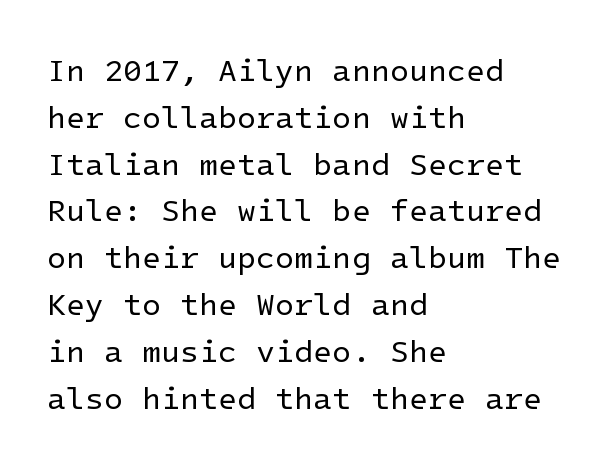
The image shows 31 px regular-weight sans-serif type, upright; set left-aligned, normal line spacing (1.51x), normal letter spacing, not underlined; low stroke contrast and a medium x-height.
